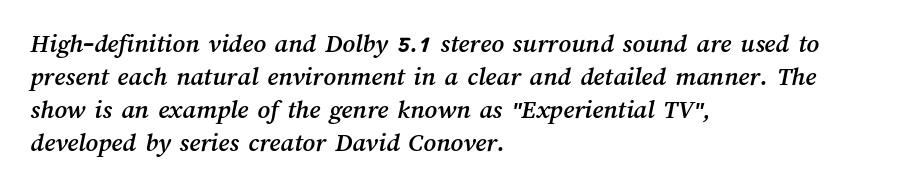
The image shows 27 px text type; set left-aligned, line spacing 1.22x, normal letter spacing, not underlined.
